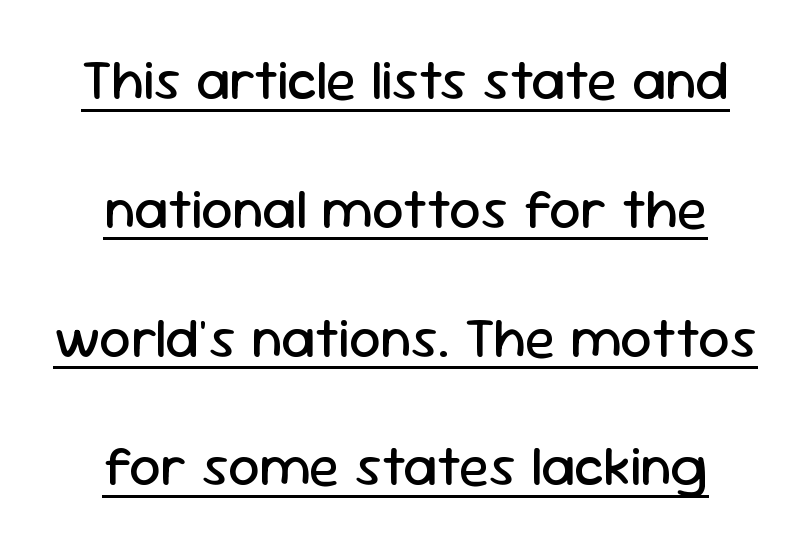
Q: Is the text bold? A: No.
Q: Is the text italic (slanted)? A: No, it is upright.
Q: Is the typeface a serif or a sans-serif typeface? A: Sans-serif.
Q: Is the text underlined? A: Yes.
Q: How is the paragraph aligned? A: Centered.
Q: Is the spacing between letters normal or unusually wide? A: Normal.
Q: Is the spacing between lines tight, normal or loose? A: Loose.
Q: Width (condensed, normal, or wide)? A: Normal.
Q: Stroke contrast? A: Low.
Q: x-height? A: Medium.
Q: Monospaced? A: No.
